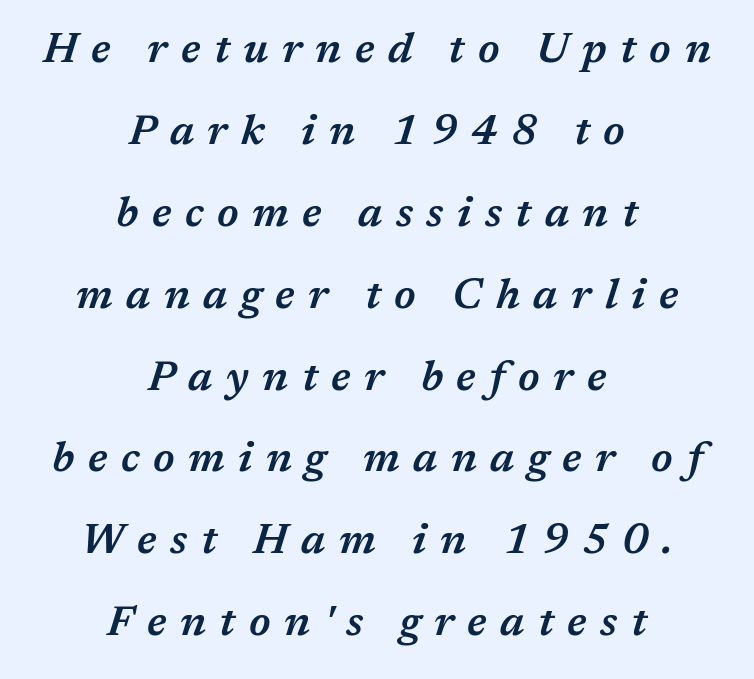
{"italic": "yes", "lean": "right", "slant_degrees": 17, "bold": "semi", "weight": "semibold", "width": "normal", "stroke_contrast": "medium", "x_height": "medium", "monospaced": "no", "underline": "no", "align": "center", "line_spacing": "loose", "line_spacing_ratio": 1.95, "letter_spacing": "wide", "letter_spacing_em": 0.32, "glyph_px": 42}
